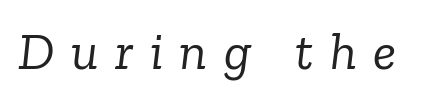
Q: Is the text bold? A: No.
Q: Is the text italic (slanted)? A: Yes, it leans right by about 6 degrees.
Q: Is the typeface a serif or a sans-serif typeface? A: Serif.
Q: Is the text underlined? A: No.
Q: Is the spacing between letters normal or unusually wide? A: Unusually wide.
Q: Width (condensed, normal, or wide)? A: Normal.
Q: Stroke contrast? A: Low.
Q: x-height? A: Medium.
Q: Monospaced? A: No.
